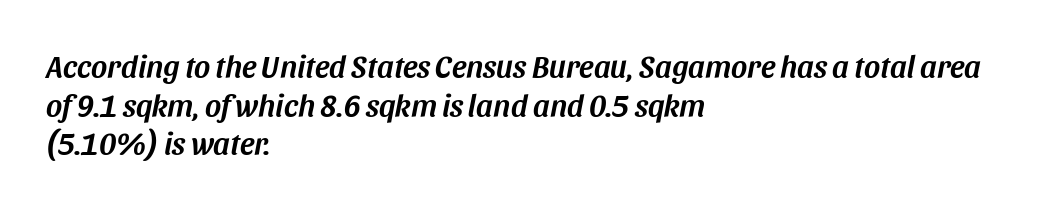
The image shows 31 px text type, italic (leaning right); set left-aligned, normal line spacing (1.25x), normal letter spacing, not underlined; medium stroke contrast and a large x-height.
